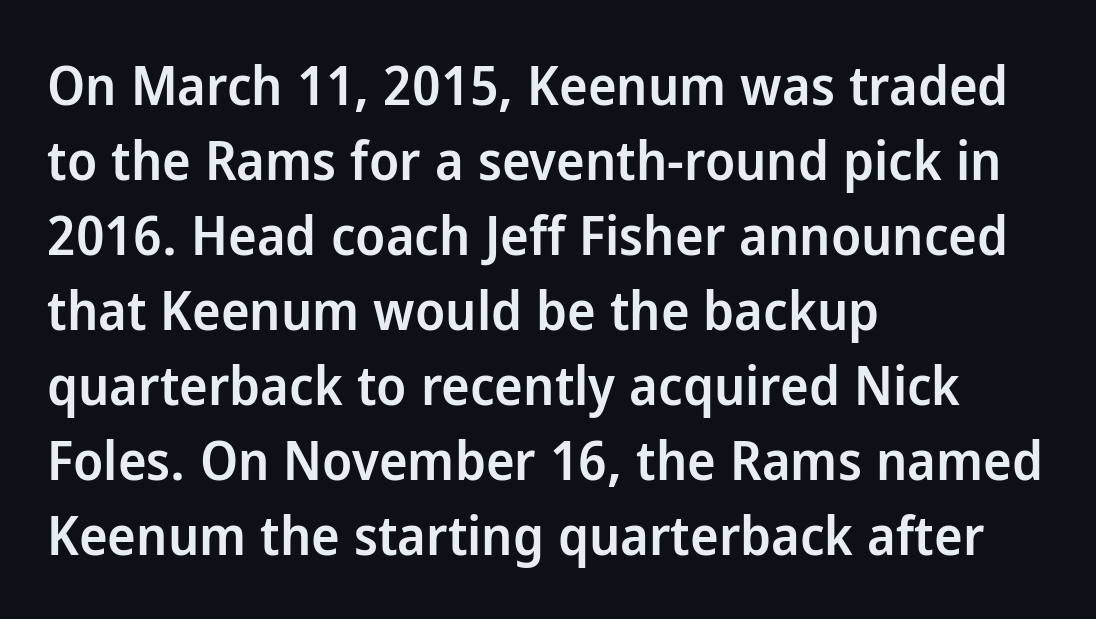
The image shows 54 px semibold sans-serif type, upright; set left-aligned, normal line spacing (1.39x), normal letter spacing, not underlined; low stroke contrast and a medium x-height.
